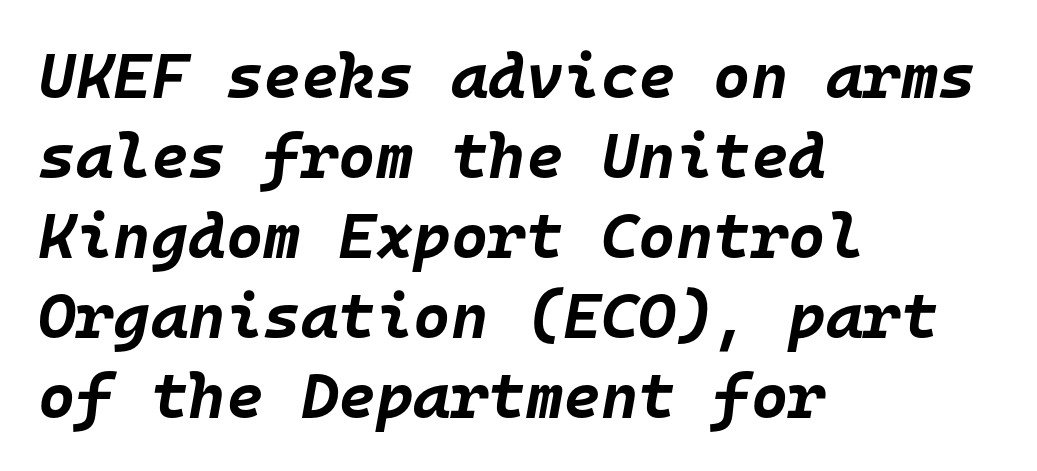
{"italic": "yes", "lean": "right", "slant_degrees": 10, "bold": "yes", "weight": "bold", "width": "normal", "stroke_contrast": "low", "x_height": "large", "monospaced": "yes", "underline": "no", "align": "left", "line_spacing": "normal", "line_spacing_ratio": 1.25, "letter_spacing": "normal", "letter_spacing_em": 0.0, "glyph_px": 64}
